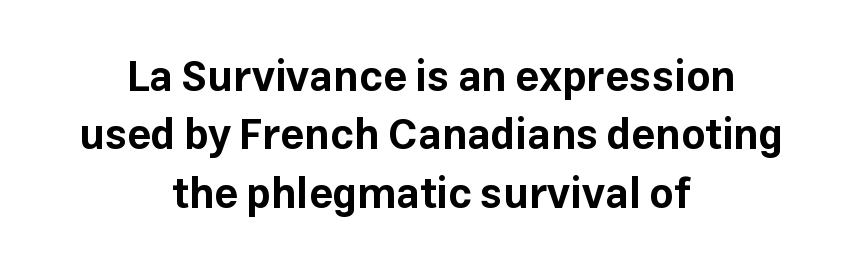
{"serif": "no", "italic": "no", "bold": "yes", "weight": "bold", "width": "normal", "stroke_contrast": "low", "x_height": "medium", "monospaced": "no", "underline": "no", "align": "center", "line_spacing": "normal", "line_spacing_ratio": 1.39, "letter_spacing": "normal", "letter_spacing_em": 0.0, "glyph_px": 42}
